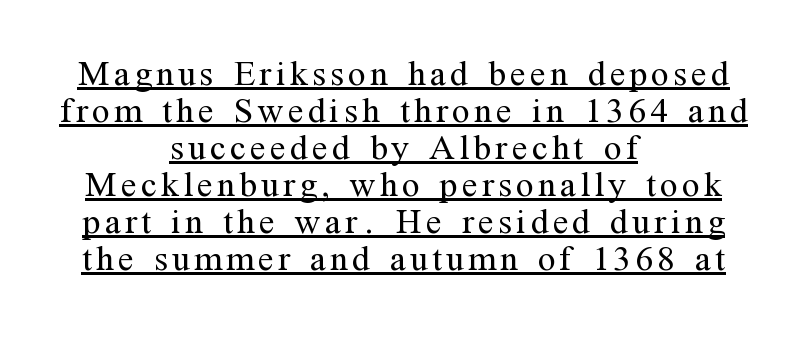
Q: Is the text bold? A: No.
Q: Is the text italic (slanted)? A: No, it is upright.
Q: Is the typeface a serif or a sans-serif typeface? A: Serif.
Q: Is the text underlined? A: Yes.
Q: How is the paragraph aligned? A: Centered.
Q: Is the spacing between lines tight, normal or loose? A: Tight.
Q: Width (condensed, normal, or wide)? A: Normal.
Q: Stroke contrast? A: Medium.
Q: x-height? A: Medium.
Q: Monospaced? A: No.
